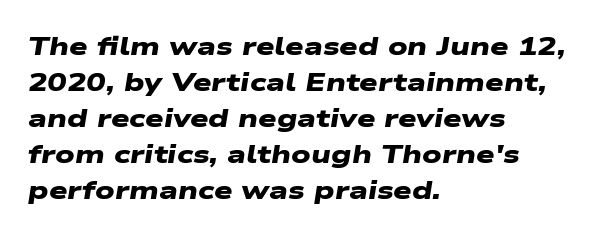
Q: Is the text bold? A: Yes.
Q: Is the text underlined? A: No.
Q: How is the paragraph aligned? A: Left-aligned.
Q: Is the spacing between letters normal or unusually wide? A: Normal.
Q: Is the spacing between lines tight, normal or loose? A: Normal.
